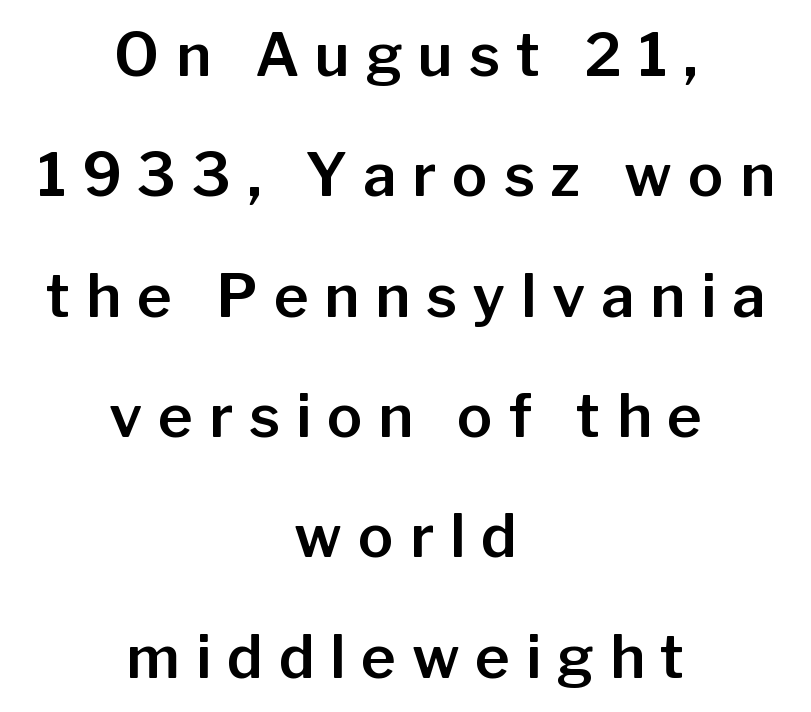
Q: Is the text italic (slanted)? A: No, it is upright.
Q: Is the typeface a serif or a sans-serif typeface? A: Sans-serif.
Q: Is the text underlined? A: No.
Q: How is the paragraph aligned? A: Centered.
Q: Is the spacing between letters normal or unusually wide? A: Unusually wide.
Q: Is the spacing between lines tight, normal or loose? A: Loose.
Q: Width (condensed, normal, or wide)? A: Normal.
Q: Stroke contrast? A: Low.
Q: x-height? A: Medium.
Q: Monospaced? A: No.
